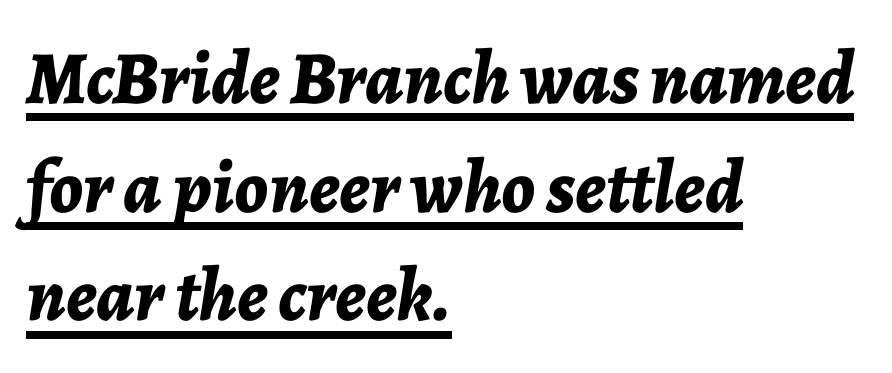
The image shows 75 px bold type, italic (leaning right); set left-aligned, normal line spacing (1.45x), normal letter spacing, underlined; low stroke contrast and a medium x-height.
